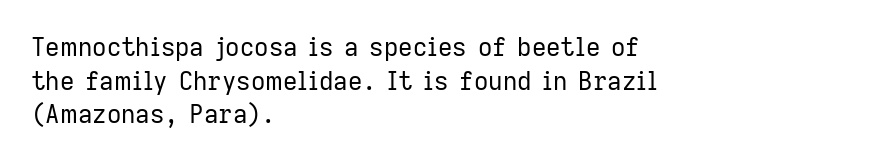
Honestly, there is no underline to notice here at all. When letters stand straight like this, we call the style roman or upright. The passage shown stacks its lines at a standard gap. Horizontal alignment here is leftward, the default for most running prose. Ink coverage per letter is moderate at most.
